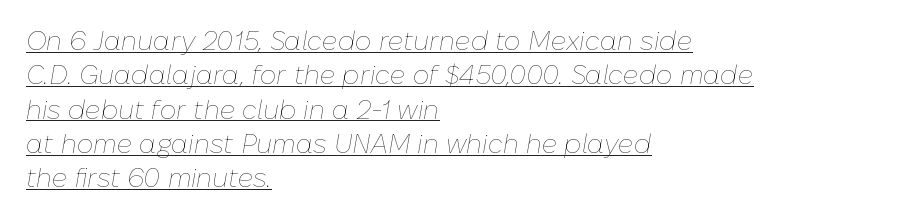
{"italic": "yes", "lean": "right", "slant_degrees": 10, "bold": "no", "underline": "yes", "align": "left", "line_spacing": "normal", "line_spacing_ratio": 1.32, "letter_spacing": "normal", "letter_spacing_em": 0.0, "glyph_px": 26}
